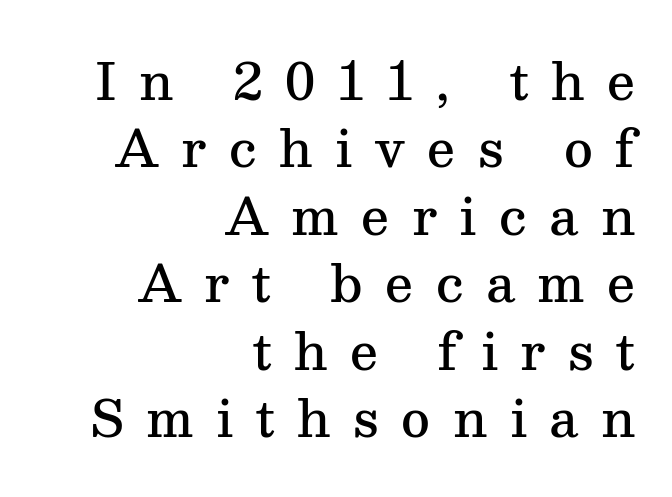
Each new line begins a customary step beneath the previous one. Caption: semibold face, moderately heavy strokes. Clear beneath every line of the passage. Designer's note — italics off, roman on. The text was rendered using a seriffed face with decorative stroke endings.
